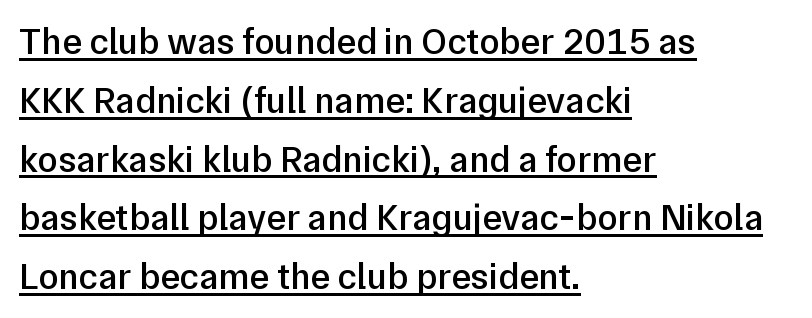
The image shows 37 px semibold sans-serif type, upright; set left-aligned, normal line spacing (1.59x), normal letter spacing, underlined; low stroke contrast and a medium x-height.
